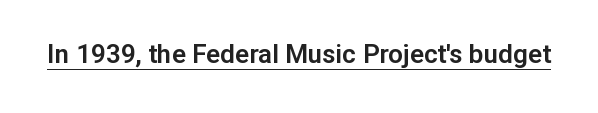
{"italic": "no", "underline": "yes", "letter_spacing": "normal", "letter_spacing_em": 0.0, "glyph_px": 26}
